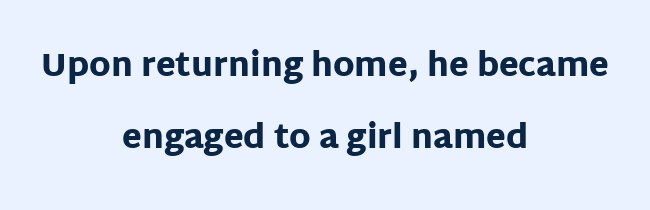
{"serif": "no", "italic": "no", "bold": "yes", "weight": "heavy", "width": "normal", "stroke_contrast": "low", "x_height": "large", "monospaced": "no", "underline": "no", "align": "center", "line_spacing": "loose", "line_spacing_ratio": 2.26, "letter_spacing": "normal", "letter_spacing_em": 0.0, "glyph_px": 32}
